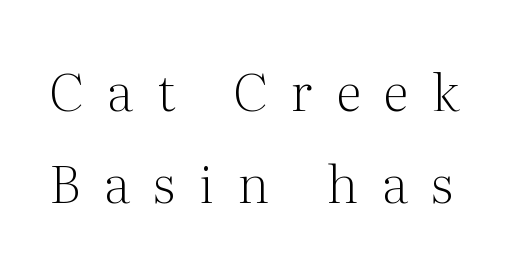
Q: Is the text bold? A: No.
Q: Is the text italic (slanted)? A: No, it is upright.
Q: Is the typeface a serif or a sans-serif typeface? A: Serif.
Q: Is the text underlined? A: No.
Q: Is the spacing between letters normal or unusually wide? A: Unusually wide.
Q: Width (condensed, normal, or wide)? A: Normal.
Q: Stroke contrast? A: Medium.
Q: x-height? A: Medium.
Q: Monospaced? A: No.
